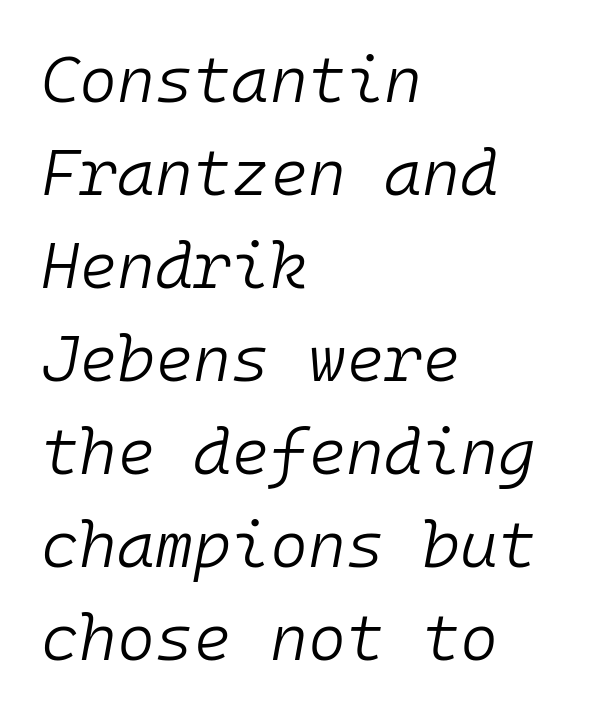
{"italic": "yes", "lean": "right", "slant_degrees": 10, "bold": "no", "weight": "light", "width": "normal", "stroke_contrast": "low", "x_height": "medium", "monospaced": "yes", "underline": "no", "align": "left", "line_spacing": "normal", "line_spacing_ratio": 1.43, "letter_spacing": "normal", "letter_spacing_em": 0.0, "glyph_px": 65}
